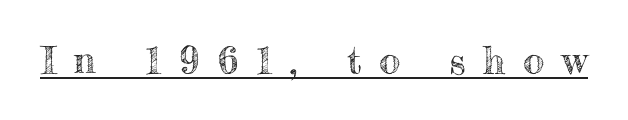
The image shows 38 px text type, upright; set unusually wide letter spacing (+0.47 em), underlined; a small x-height.
